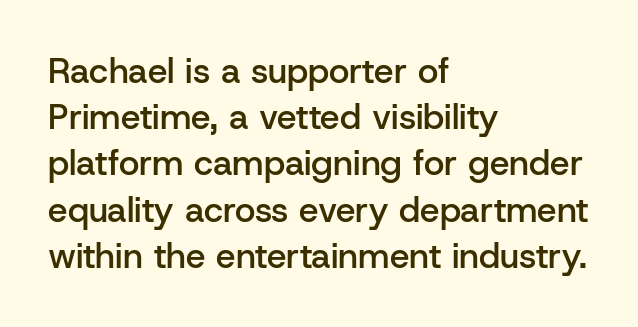
The image shows 35 px semibold sans-serif type, upright; set left-aligned, normal line spacing (1.32x), normal letter spacing, not underlined; low stroke contrast and a medium x-height.
